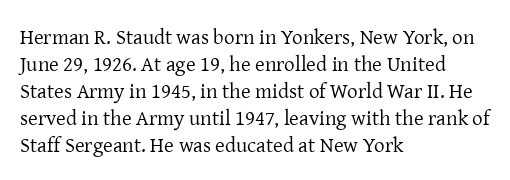
{"italic": "no", "bold": "no", "underline": "no", "align": "left", "line_spacing": "normal", "line_spacing_ratio": 1.28, "letter_spacing": "normal", "letter_spacing_em": 0.0, "glyph_px": 21}
